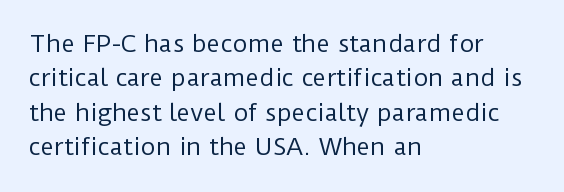
{"italic": "no", "bold": "no", "underline": "no", "align": "left", "line_spacing": "normal", "line_spacing_ratio": 1.5, "letter_spacing": "normal", "letter_spacing_em": 0.0, "glyph_px": 23}
